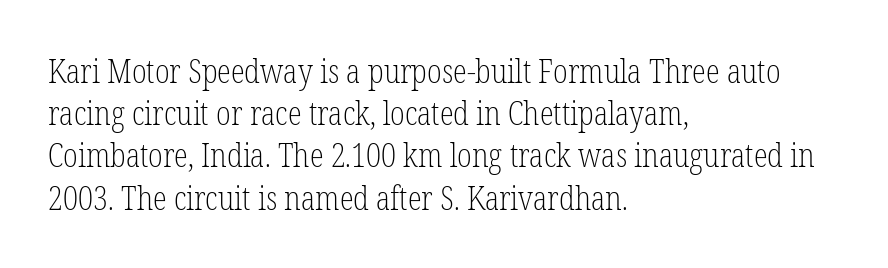
Letters rest on an invisible, unmarked baseline. Each letter keeps its own natural width here, so spacing adapts to shape. The typeface chosen for these lines features serifs. The vertical gap from one line to the next is medium. Standard letterfit; no display-style spreading of the glyphs. Each line starts at the same left margin while the right side varies.
